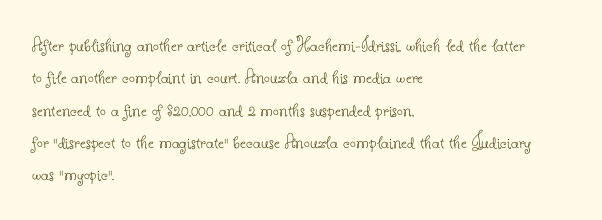
{"italic": "no", "bold": "no", "underline": "no", "align": "left", "line_spacing": "normal", "line_spacing_ratio": 1.54, "letter_spacing": "normal", "letter_spacing_em": 0.0, "glyph_px": 21}
